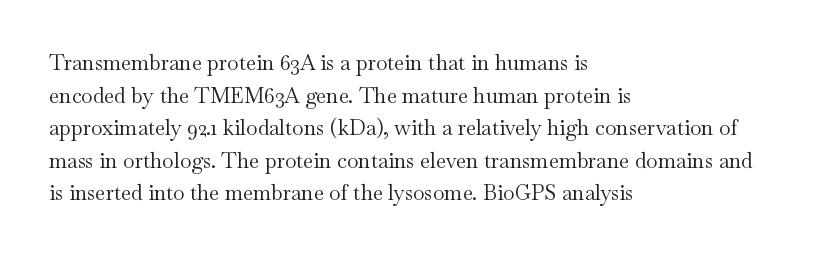
The axis of the letterforms is exactly vertical. Here the glyphs are tracked normally, forming tight word shapes. Descenders hang freely into open space. Line beginnings align vertically; line endings do not. The rows are spaced the way most documents space them.
